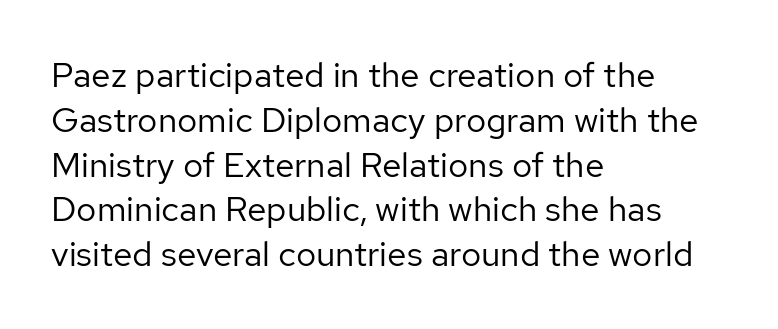
{"serif": "no", "italic": "no", "bold": "no", "weight": "regular", "width": "normal", "stroke_contrast": "low", "x_height": "medium", "monospaced": "no", "underline": "no", "align": "left", "line_spacing": "normal", "line_spacing_ratio": 1.28, "letter_spacing": "normal", "letter_spacing_em": 0.0, "glyph_px": 35}
